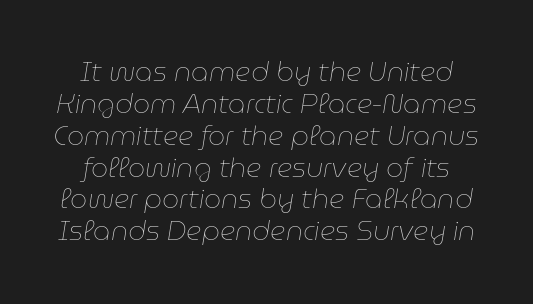
{"italic": "yes", "lean": "right", "slant_degrees": 9, "bold": "no", "underline": "no", "line_spacing_ratio": 1.18, "letter_spacing": "normal", "letter_spacing_em": 0.0, "glyph_px": 27}
